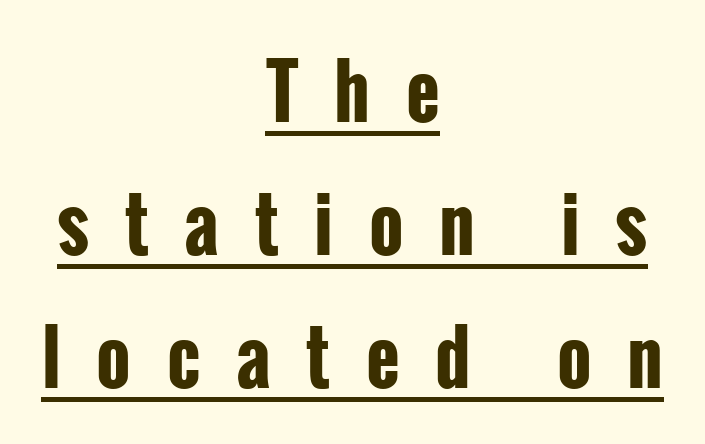
The image shows 73 px bold, condensed sans-serif type, upright; set centered, line spacing 1.82x, unusually wide letter spacing (+0.49 em), underlined; low stroke contrast and a medium x-height.
